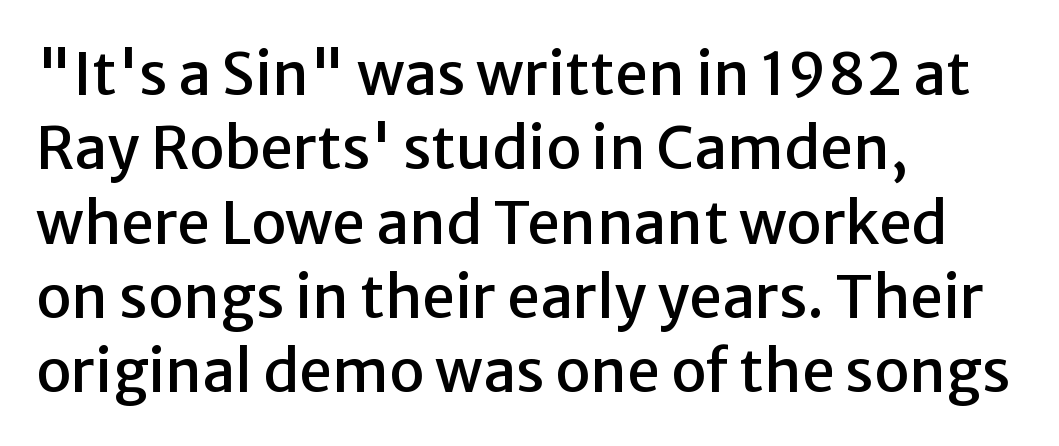
{"serif": "no", "italic": "no", "width": "normal", "stroke_contrast": "low", "x_height": "medium", "monospaced": "no", "underline": "no", "align": "left", "line_spacing": "normal", "line_spacing_ratio": 1.26, "letter_spacing": "normal", "letter_spacing_em": 0.0, "glyph_px": 59}
